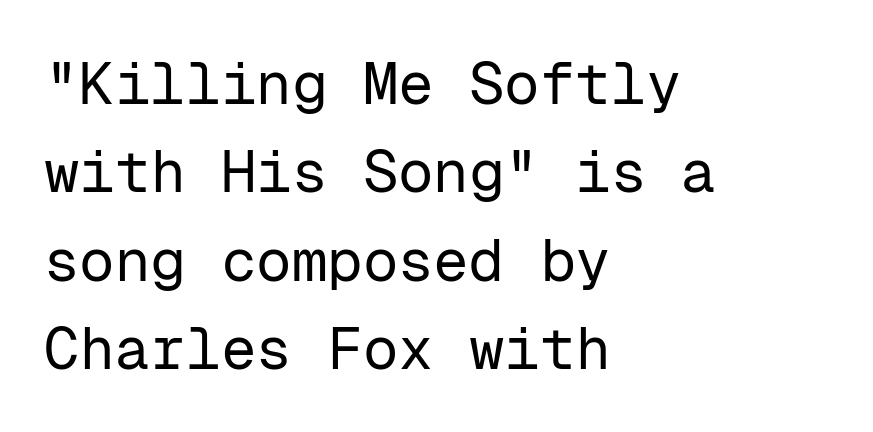
Words float on clear page, feet unadorned. This sample is left-justified, so line endings fall wherever the words run out. The letters look calm and open, with moderate or lighter stems. The designer left line spacing at the default. This is sans-serif lettering, the kind often seen on screens and signage.
